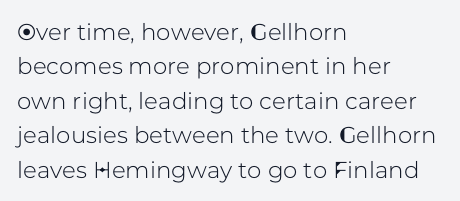
The specimen omits any rule beneath the text block's lines. The line-height multiplier appears to be the usual default. Posture: upright roman. The letters sit at their default tracking, neither squeezed nor spread.
